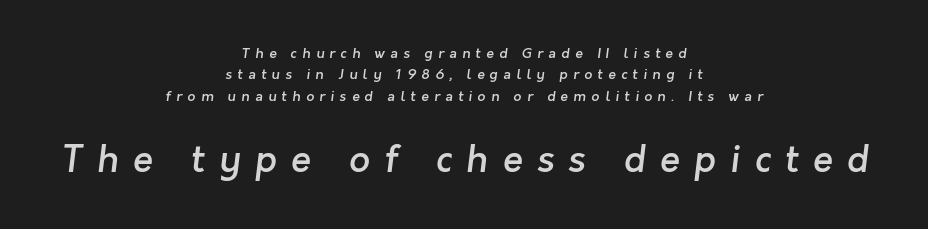
Glyph-to-glyph distance is far greater than everyday printed text. A typesetter would label this face a sans. You could not count columns in this text — the font is proportionally spaced. Line starts and ends both wander, symmetrically. This block has exactly the height ordinary leading produces. You get the small type first, then a jump to larger type.
